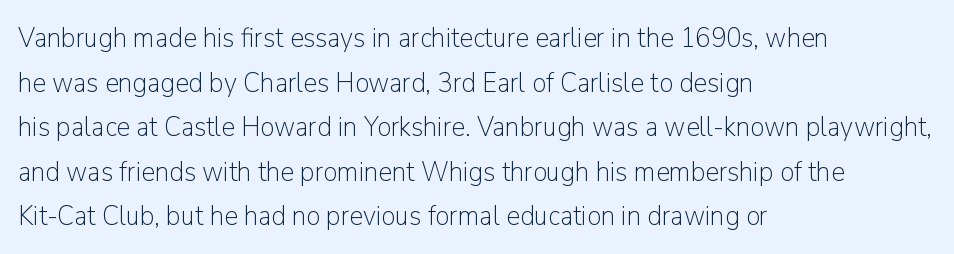
The image shows 28 px light sans-serif type, upright; set left-aligned, normal line spacing (1.59x), normal letter spacing, not underlined; low stroke contrast and a medium x-height.
